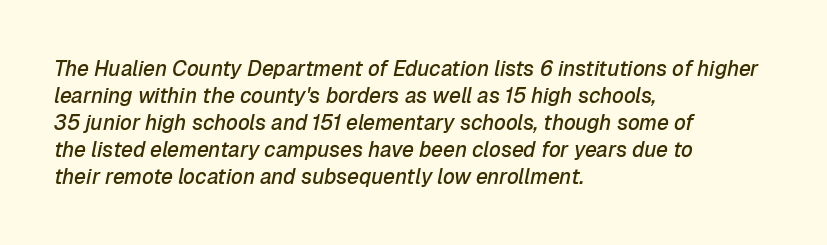
The image shows 21 px text type, italic (leaning right); set left-aligned, normal line spacing (1.28x), normal letter spacing, not underlined.
